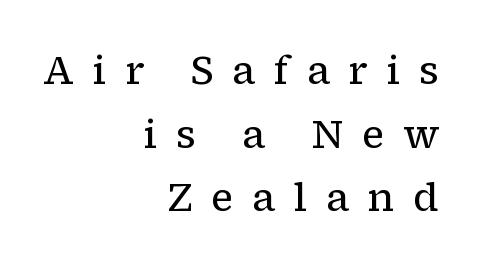
Q: Is the text bold? A: No.
Q: Is the text italic (slanted)? A: No, it is upright.
Q: Is the typeface a serif or a sans-serif typeface? A: Serif.
Q: Is the text underlined? A: No.
Q: How is the paragraph aligned? A: Right-aligned.
Q: Is the spacing between letters normal or unusually wide? A: Unusually wide.
Q: Is the spacing between lines tight, normal or loose? A: Normal.
Q: Width (condensed, normal, or wide)? A: Normal.
Q: Stroke contrast? A: Low.
Q: x-height? A: Medium.
Q: Monospaced? A: No.
